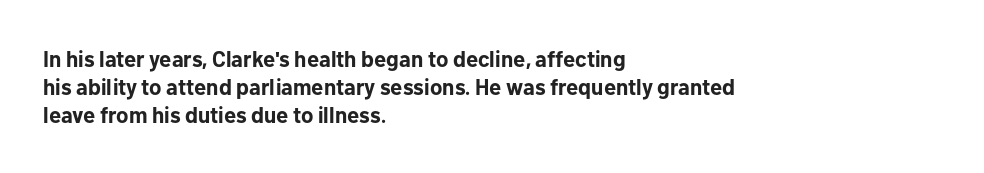
{"italic": "no", "bold": "yes", "underline": "no", "align": "left", "line_spacing": "normal", "line_spacing_ratio": 1.28, "letter_spacing": "normal", "letter_spacing_em": 0.0, "glyph_px": 22}
